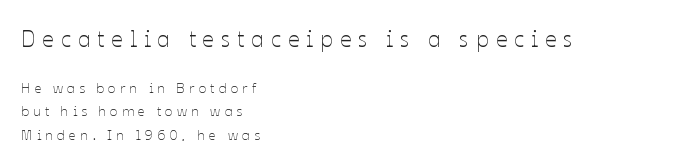
{"italic": "no", "bold": "no", "underline": "no", "align": "left", "line_spacing": "normal", "line_spacing_ratio": 1.65, "letter_spacing": "wide", "letter_spacing_em": 0.3, "larger_block": "first", "size_ratio": 1.64, "glyph_px": 23}
